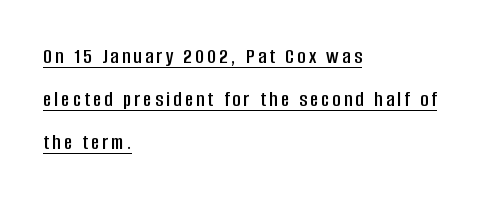
Q: Is the text italic (slanted)? A: No, it is upright.
Q: Is the text underlined? A: Yes.
Q: How is the paragraph aligned? A: Left-aligned.
Q: Is the spacing between lines tight, normal or loose? A: Loose.
